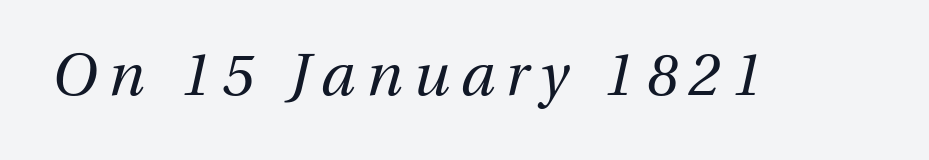
The image shows 59 px regular-weight type, italic (leaning right); set not underlined; medium stroke contrast and a medium x-height.
